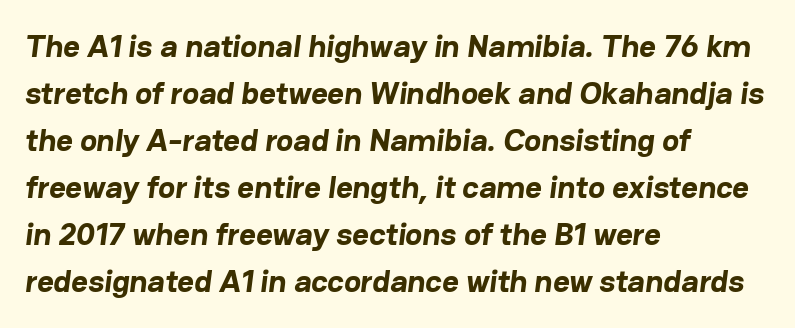
{"serif": "no", "bold": "yes", "weight": "bold", "width": "normal", "stroke_contrast": "low", "x_height": "medium", "monospaced": "no", "underline": "no", "align": "left", "line_spacing": "normal", "line_spacing_ratio": 1.47, "letter_spacing": "normal", "letter_spacing_em": 0.0, "glyph_px": 32}
